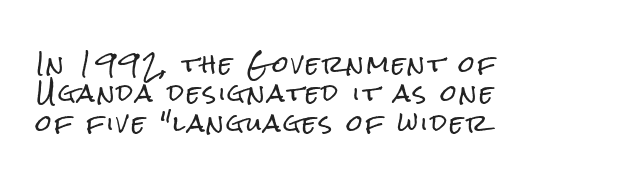
Q: Is the text italic (slanted)? A: No, it is upright.
Q: Is the text underlined? A: No.
Q: How is the paragraph aligned? A: Left-aligned.
Q: Is the spacing between lines tight, normal or loose? A: Normal.
